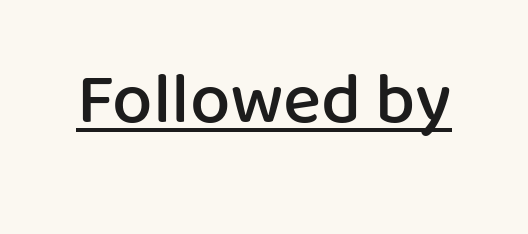
{"serif": "no", "italic": "no", "bold": "semi", "weight": "semibold", "width": "normal", "stroke_contrast": "low", "x_height": "medium", "monospaced": "no", "underline": "yes", "letter_spacing": "normal", "letter_spacing_em": 0.0, "glyph_px": 72}
